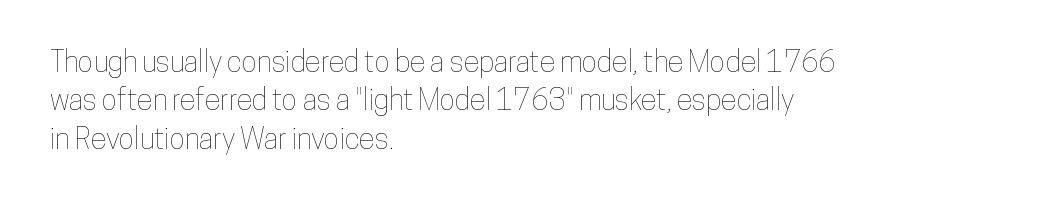
{"italic": "no", "width": "condensed", "stroke_contrast": "low", "x_height": "medium", "monospaced": "no", "underline": "no", "align": "left", "line_spacing": "normal", "line_spacing_ratio": 1.32, "letter_spacing": "normal", "letter_spacing_em": 0.0, "glyph_px": 29}
